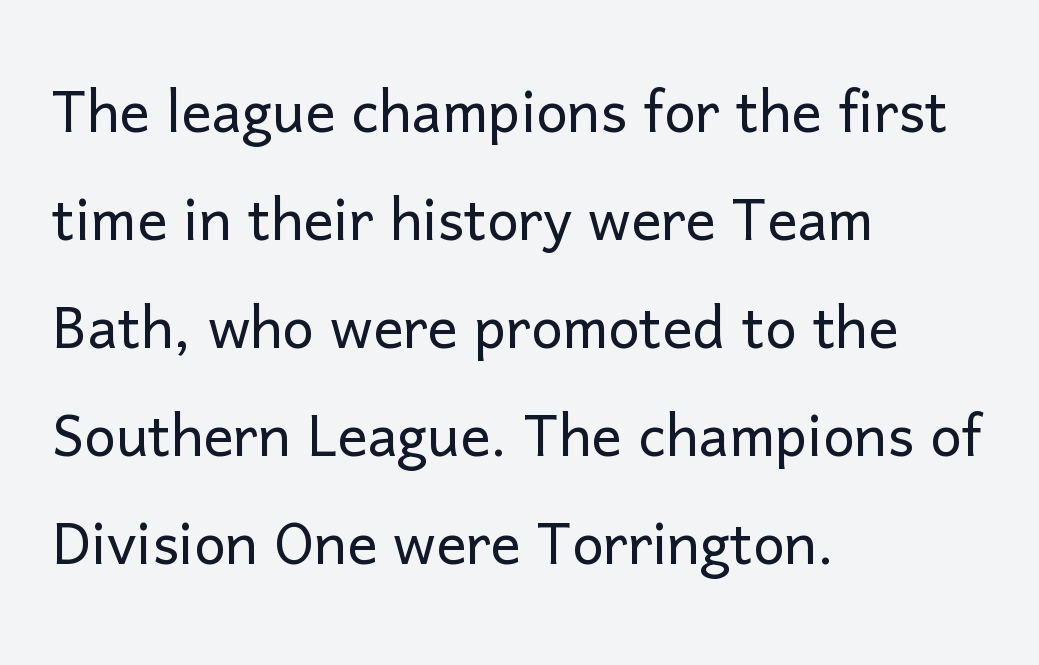
{"serif": "no", "italic": "no", "bold": "no", "weight": "light", "width": "normal", "stroke_contrast": "low", "x_height": "medium", "monospaced": "no", "underline": "no", "align": "left", "line_spacing": "normal", "line_spacing_ratio": 1.44, "letter_spacing": "normal", "letter_spacing_em": 0.0, "glyph_px": 75}
